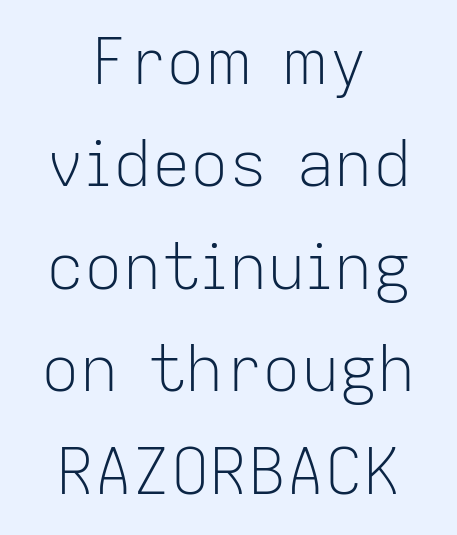
The image shows 64 px light sans-serif type, upright; set centered, normal line spacing (1.6x), normal letter spacing, not underlined; low stroke contrast and a medium x-height.
